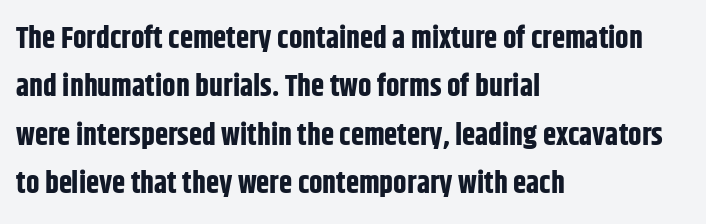
Q: Is the text bold? A: Yes.
Q: Is the text italic (slanted)? A: No, it is upright.
Q: Is the typeface a serif or a sans-serif typeface? A: Sans-serif.
Q: Is the text underlined? A: No.
Q: How is the paragraph aligned? A: Left-aligned.
Q: Is the spacing between letters normal or unusually wide? A: Normal.
Q: Is the spacing between lines tight, normal or loose? A: Normal.
Q: Width (condensed, normal, or wide)? A: Condensed.
Q: Stroke contrast? A: Low.
Q: x-height? A: Large.
Q: Monospaced? A: No.
